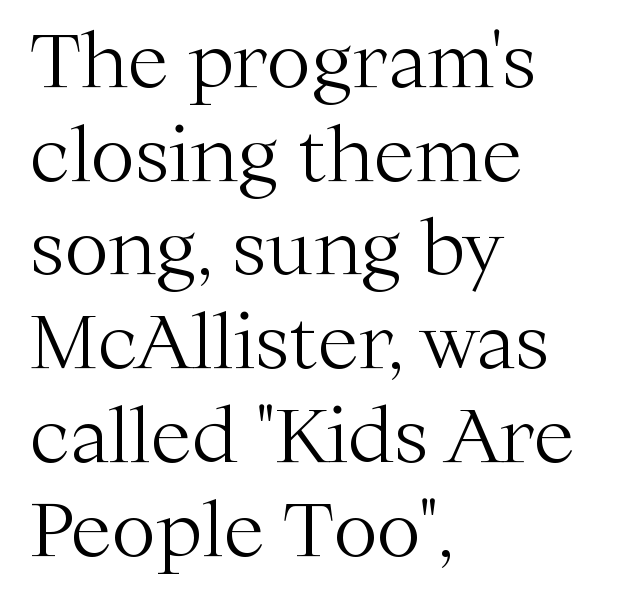
Q: Is the text bold? A: No.
Q: Is the text italic (slanted)? A: No, it is upright.
Q: Is the typeface a serif or a sans-serif typeface? A: Serif.
Q: Is the text underlined? A: No.
Q: How is the paragraph aligned? A: Left-aligned.
Q: Is the spacing between letters normal or unusually wide? A: Normal.
Q: Is the spacing between lines tight, normal or loose? A: Normal.
Q: Width (condensed, normal, or wide)? A: Normal.
Q: Stroke contrast? A: Medium.
Q: x-height? A: Medium.
Q: Monospaced? A: No.
